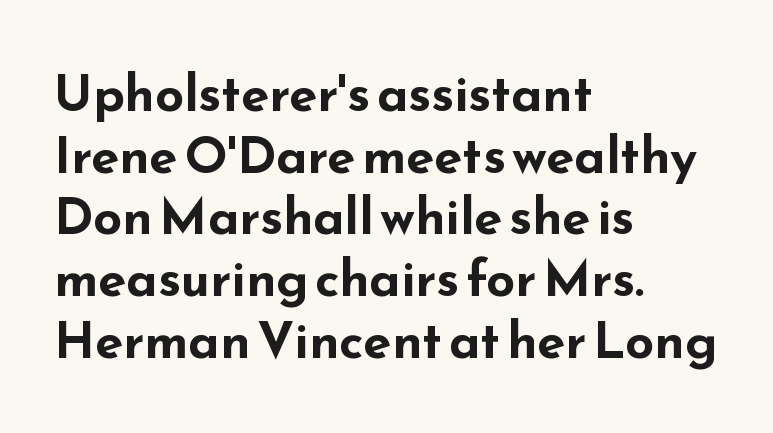
Lines of text with bare space underneath. The face used here is proportionally spaced, like ordinary book or web type. This is roman type, the default non-slanted kind. The paragraph has a hard left edge and a soft right edge. Typographic density is high because the face is bold. A typesetter would label this face a sans.
